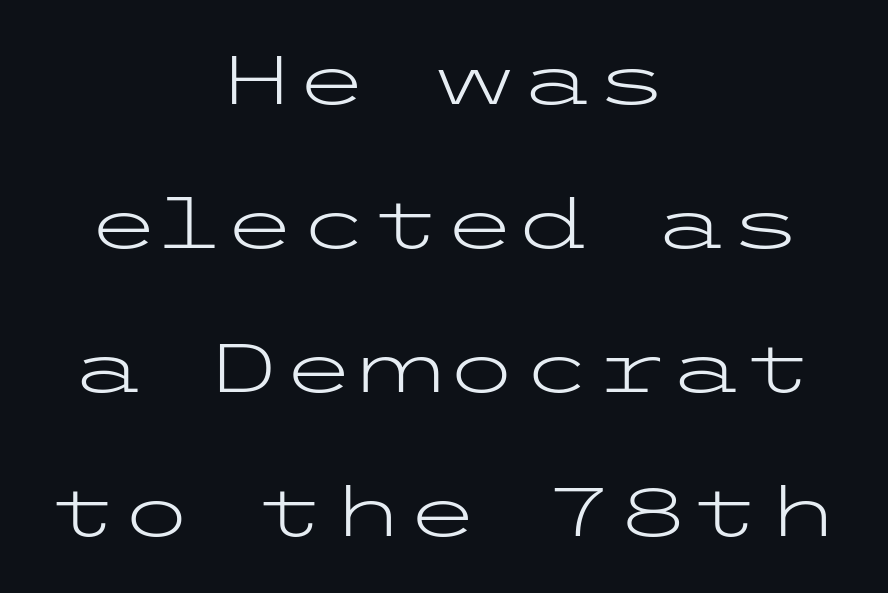
Unlike a traditional serif, this face leaves its strokes unadorned. Has an underline been added? It has not. A student would call this center alignment; a typographer would say set centered. Unbolded letterforms with no extra heft. Quick note: not italic, upright.
